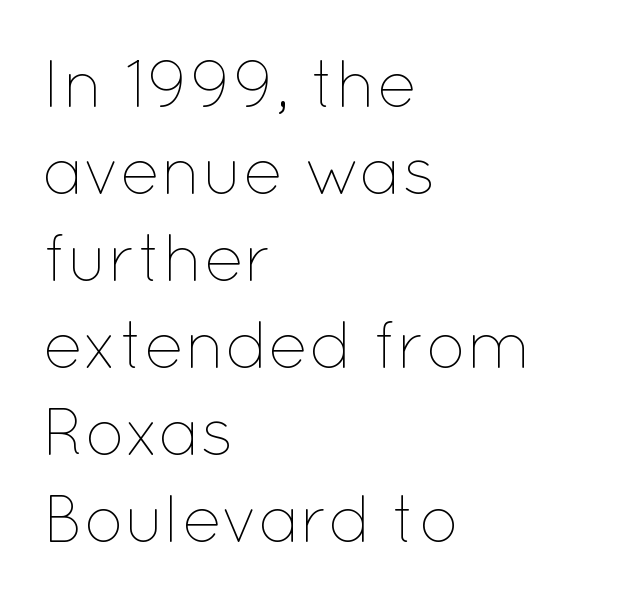
Q: Is the text bold? A: No.
Q: Is the text italic (slanted)? A: No, it is upright.
Q: Is the text underlined? A: No.
Q: How is the paragraph aligned? A: Left-aligned.
Q: Is the spacing between letters normal or unusually wide? A: Normal.
Q: Is the spacing between lines tight, normal or loose? A: Normal.
Q: Width (condensed, normal, or wide)? A: Normal.
Q: Stroke contrast? A: Low.
Q: x-height? A: Medium.
Q: Monospaced? A: No.
